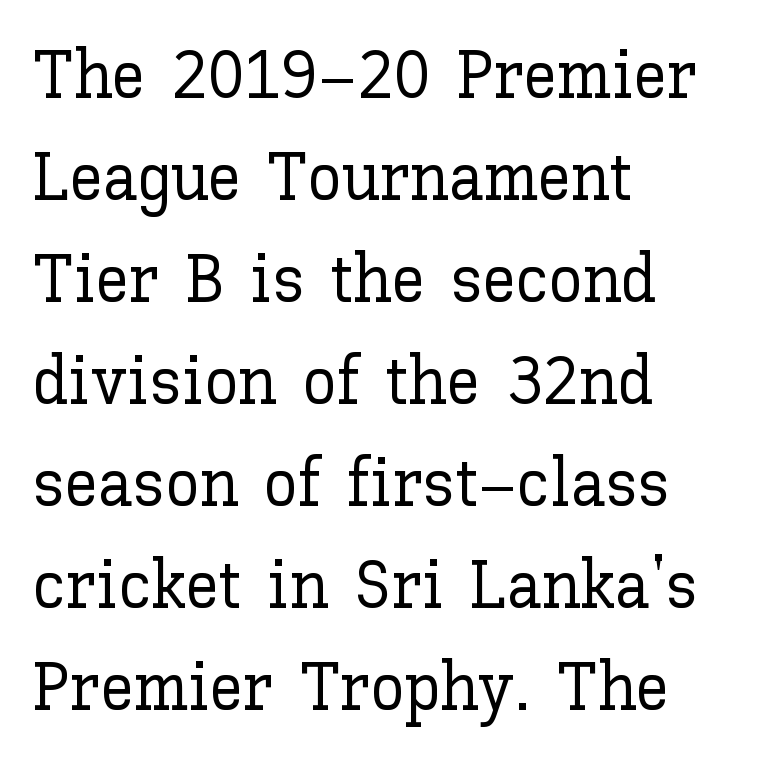
The image shows 68 px text type, upright; set left-aligned, normal line spacing (1.5x), normal letter spacing, not underlined; low stroke contrast and a medium x-height.
